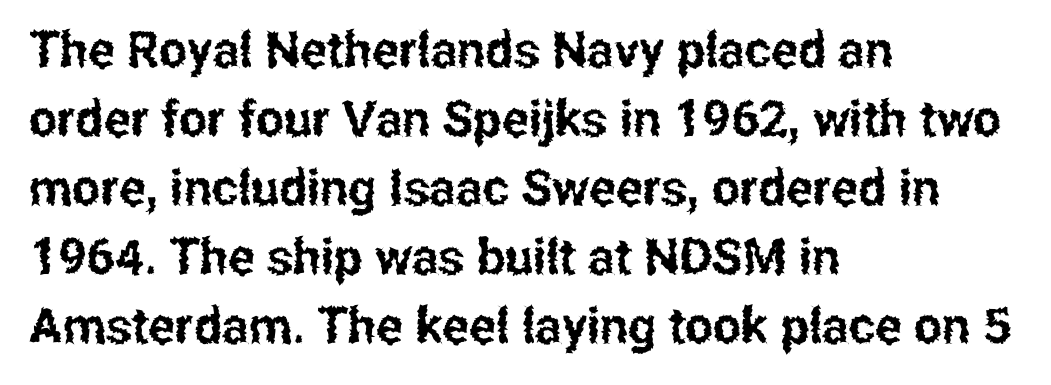
{"serif": "no", "italic": "no", "width": "condensed", "stroke_contrast": "low", "x_height": "medium", "monospaced": "no", "underline": "no", "align": "left", "line_spacing": "normal", "line_spacing_ratio": 1.38, "letter_spacing": "normal", "letter_spacing_em": 0.0, "glyph_px": 50}
